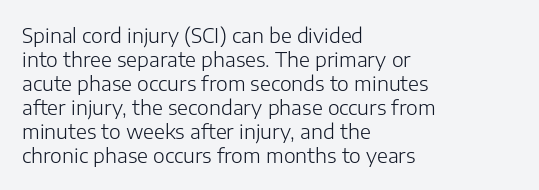
{"italic": "no", "bold": "no", "underline": "no", "align": "left", "line_spacing_ratio": 1.2, "letter_spacing": "normal", "letter_spacing_em": 0.0, "glyph_px": 20}
